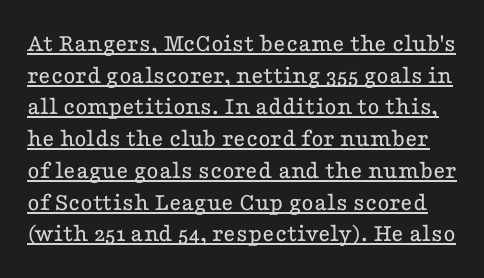
The image shows 26 px text type, upright; set line spacing 1.22x, normal letter spacing, underlined.
